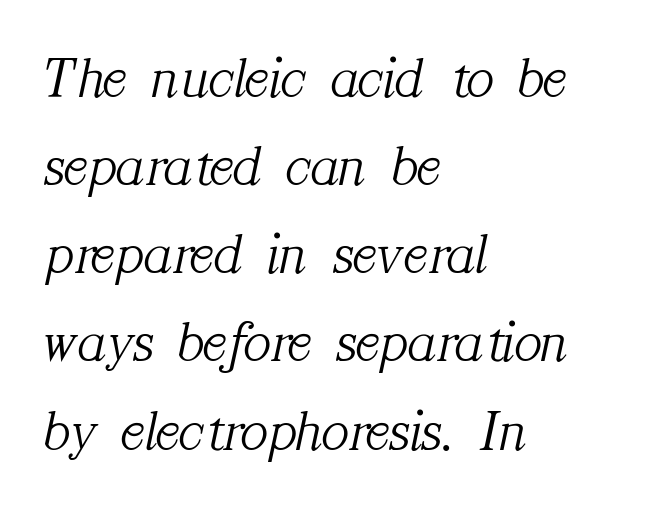
The cut favours lightness, reaching ordinary text weight at its darkest. These lines stack with their left ends in a neat column. The text carries the slant typical of an italic or oblique font. Vertical spacing — default. The glyphs are unaccompanied by any horizontal stroke below them. These lines are rendered in a variable-pitch font.
